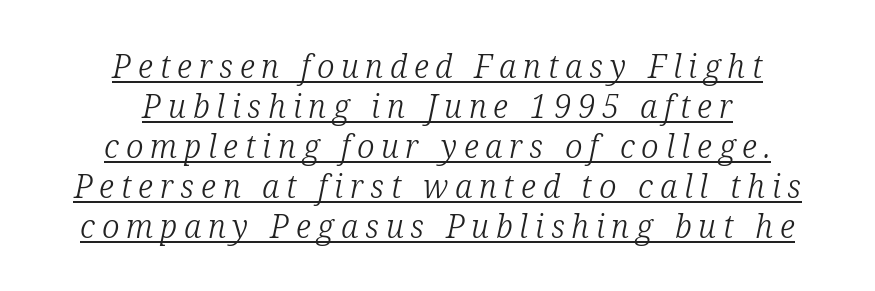
Stroke mass is kept to a normal reading level or below. The passage shown is underscored from start to finish. Stroke terminals: seriffed. These lines stack symmetrically, like a column narrowing and widening about its center.
